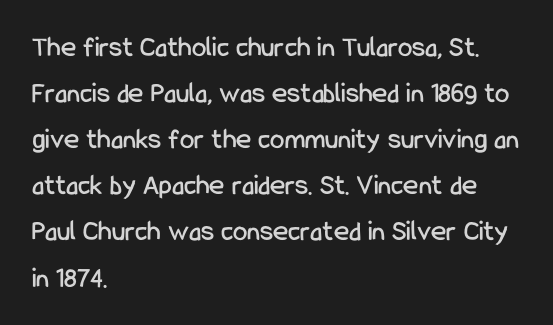
Letter spacing: default. Rule under the text: the space is simply empty. A typesetter would mark this as roman, not italic. Do the characters align in a grid? No, the font is proportional.
